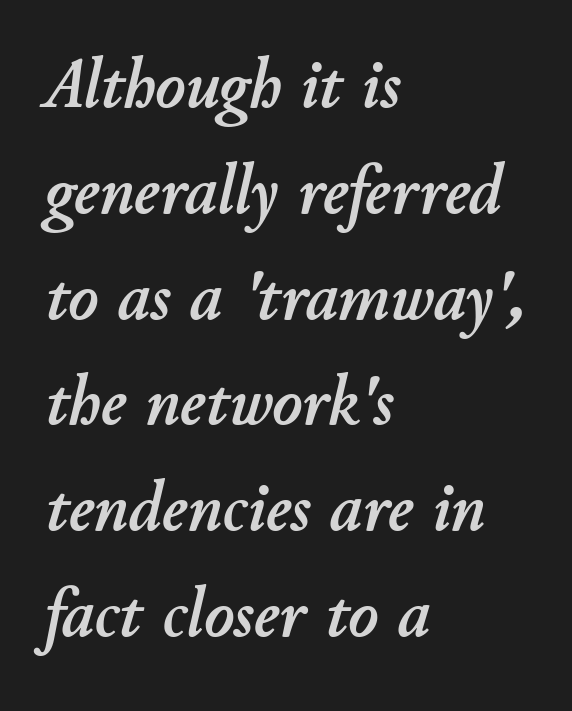
The image shows 71 px text type, italic (leaning right); set left-aligned, normal line spacing (1.49x), normal letter spacing, not underlined; low stroke contrast and a small x-height.
